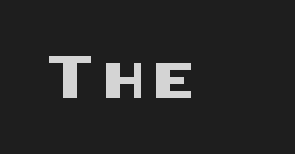
Q: Is the text italic (slanted)? A: No, it is upright.
Q: Is the typeface a serif or a sans-serif typeface? A: Sans-serif.
Q: Is the text underlined? A: No.
Q: Is the spacing between letters normal or unusually wide? A: Unusually wide.
Q: Width (condensed, normal, or wide)? A: Normal.
Q: Stroke contrast? A: Medium.
Q: x-height? A: Large.
